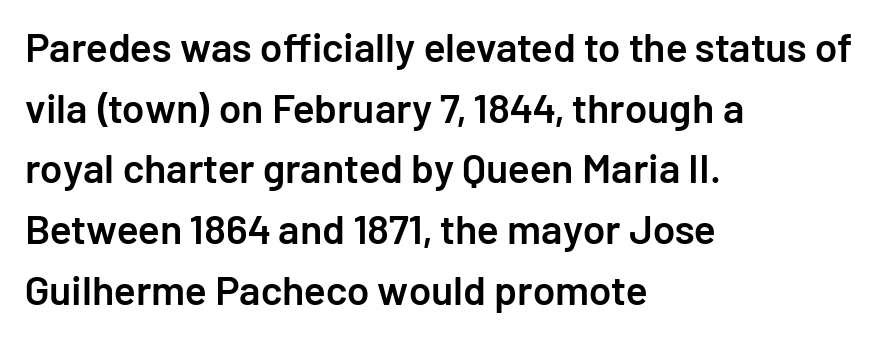
{"serif": "no", "italic": "no", "bold": "semi", "weight": "semibold", "width": "normal", "stroke_contrast": "low", "x_height": "medium", "monospaced": "no", "underline": "no", "align": "left", "line_spacing": "normal", "line_spacing_ratio": 1.48, "letter_spacing": "normal", "letter_spacing_em": 0.0, "glyph_px": 41}
